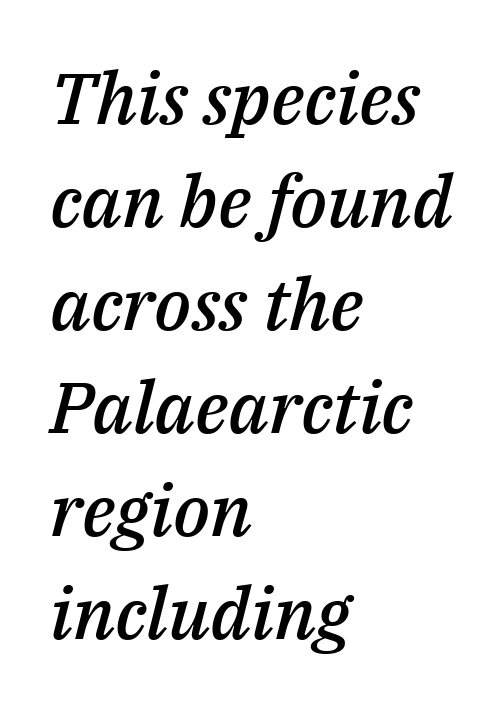
{"italic": "yes", "lean": "right", "slant_degrees": 14, "bold": "semi", "weight": "semibold", "width": "normal", "stroke_contrast": "medium", "x_height": "medium", "monospaced": "no", "underline": "no", "align": "left", "line_spacing": "normal", "line_spacing_ratio": 1.43, "letter_spacing": "normal", "letter_spacing_em": 0.0, "glyph_px": 72}
